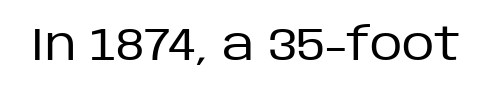
Q: Is the text bold? A: No.
Q: Is the text italic (slanted)? A: No, it is upright.
Q: Is the typeface a serif or a sans-serif typeface? A: Sans-serif.
Q: Is the text underlined? A: No.
Q: Is the spacing between letters normal or unusually wide? A: Normal.
Q: Width (condensed, normal, or wide)? A: Normal.
Q: Stroke contrast? A: Low.
Q: x-height? A: Large.
Q: Monospaced? A: No.
